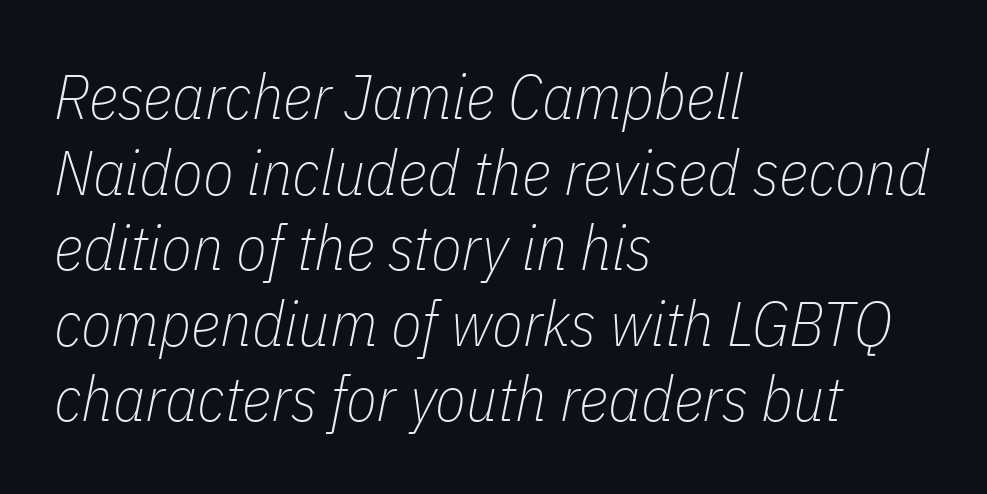
Q: Is the text bold? A: No.
Q: Is the text italic (slanted)? A: Yes, it leans right by about 11 degrees.
Q: Is the text underlined? A: No.
Q: How is the paragraph aligned? A: Left-aligned.
Q: Is the spacing between letters normal or unusually wide? A: Normal.
Q: Width (condensed, normal, or wide)? A: Condensed.
Q: Stroke contrast? A: Low.
Q: x-height? A: Medium.
Q: Monospaced? A: No.
